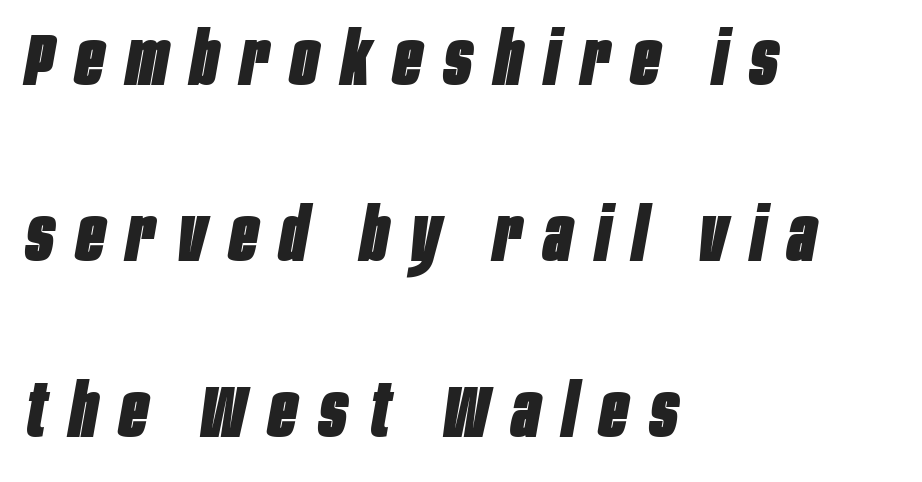
{"italic": "yes", "lean": "right", "slant_degrees": 10, "bold": "yes", "weight": "heavy", "width": "condensed", "stroke_contrast": "low", "x_height": "large", "monospaced": "no", "underline": "no", "align": "left", "line_spacing": "loose", "line_spacing_ratio": 2.38, "letter_spacing": "wide", "letter_spacing_em": 0.31, "glyph_px": 74}
